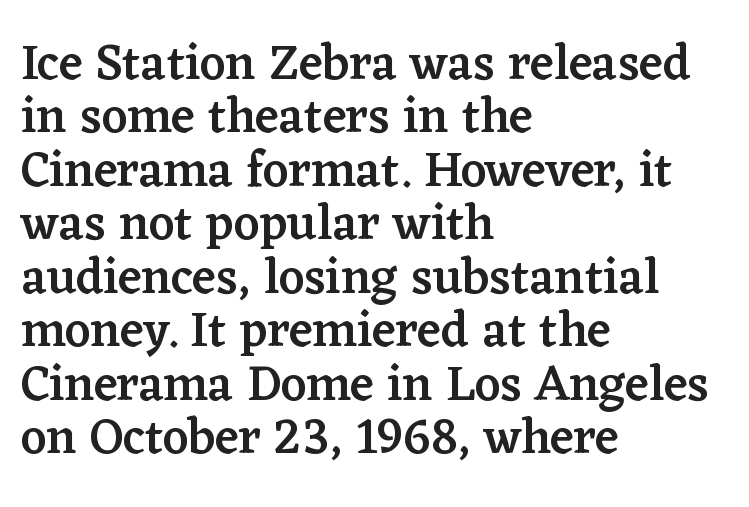
{"serif": "yes", "italic": "no", "bold": "semi", "weight": "semibold", "width": "normal", "stroke_contrast": "low", "x_height": "medium", "monospaced": "no", "underline": "no", "align": "left", "line_spacing": "tight", "line_spacing_ratio": 1.07, "letter_spacing": "normal", "letter_spacing_em": 0.0, "glyph_px": 50}
